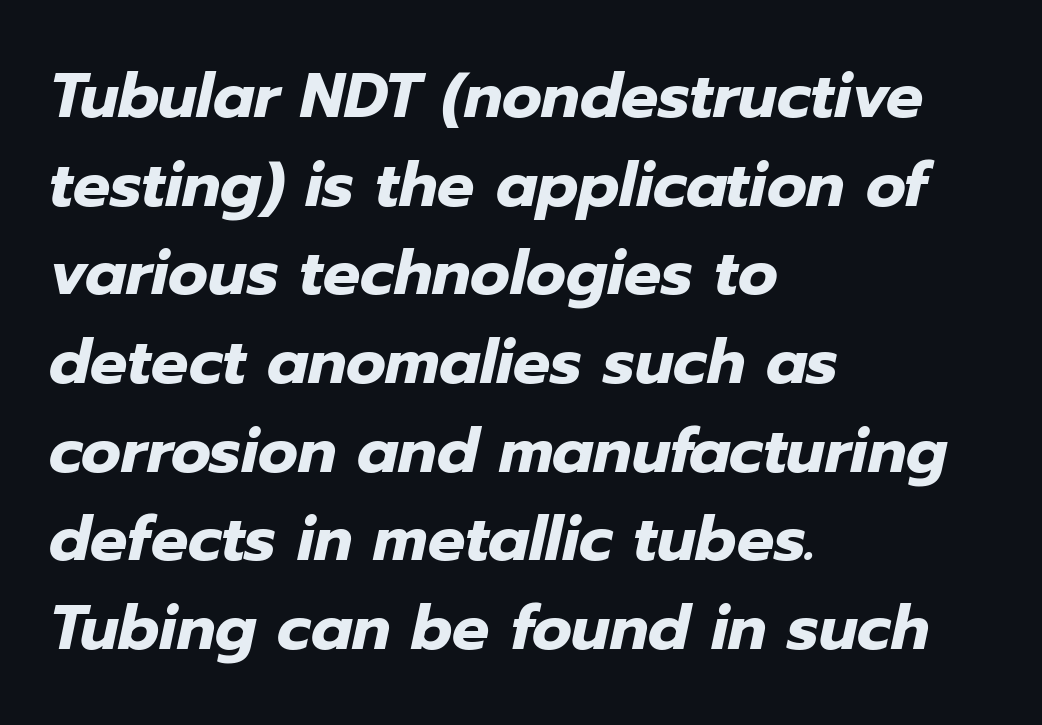
The image shows 62 px heavy type, italic (leaning right); set left-aligned, normal line spacing (1.43x), normal letter spacing, not underlined; low stroke contrast and a medium x-height.
